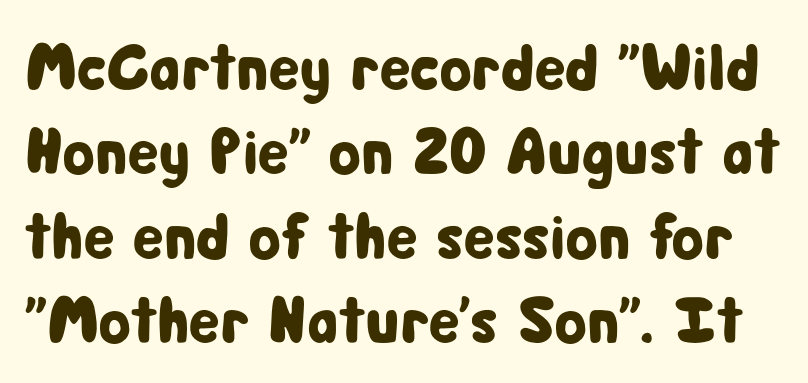
The image shows 65 px condensed sans-serif type, upright; set normal line spacing (1.3x), normal letter spacing, not underlined; low stroke contrast and a medium x-height.
